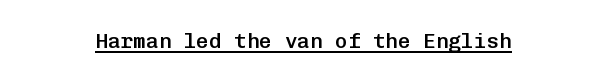
Upright lettering throughout. Nothing unusual about the tracking: characters are spaced as the font intends. This sample carries an underscore along the baseline area. How heavy is the stroke? Medium-heavy — a semibold, shy of bold.
